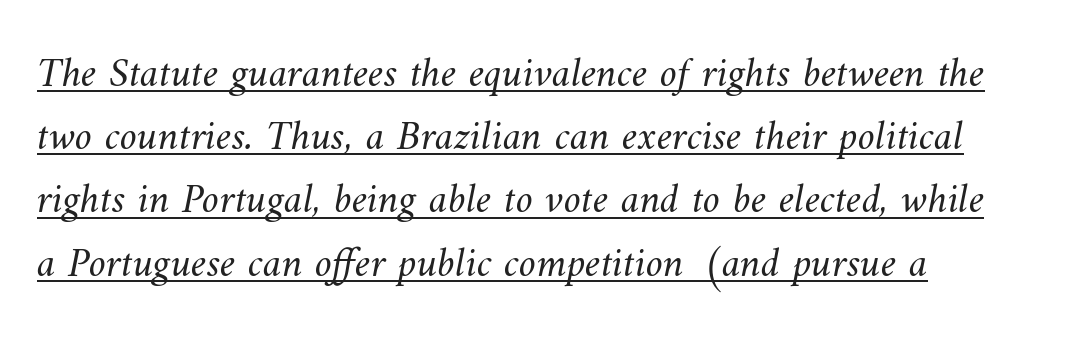
The image shows 43 px light type; set left-aligned, normal line spacing (1.47x), normal letter spacing, underlined; medium stroke contrast and a small x-height.
